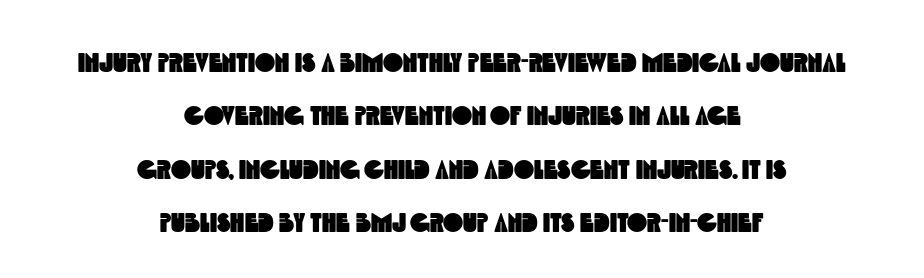
Underline: absent. These lines stack symmetrically, like a column narrowing and widening about its center. A great deal of white space separates one row of letters from the next. The passage shown has conventional tracking throughout.
